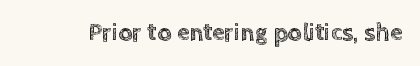
The image shows 25 px text type, upright; set normal letter spacing, not underlined.
